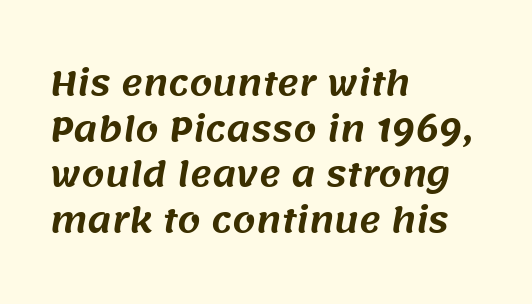
{"serif": "no", "width": "normal", "stroke_contrast": "medium", "x_height": "large", "monospaced": "no", "underline": "no", "align": "left", "line_spacing": "normal", "line_spacing_ratio": 1.38, "letter_spacing": "normal", "letter_spacing_em": 0.0, "glyph_px": 33}
